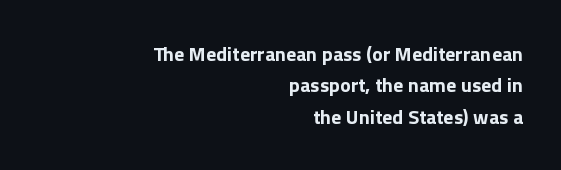
Typeset ragged left — the right edge is the straight one. Only glyphs here, with clear space below each row. Tracking here is standard; glyphs follow each other at the usual distance. If you measured baseline to baseline, you'd find a middling distance. This is the regular roman posture of the typeface.
